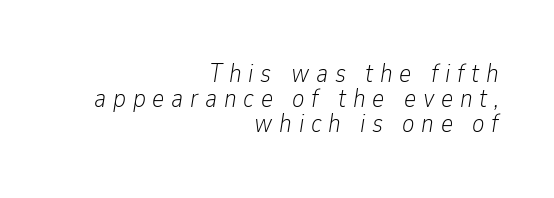
Students, note that the glyphs here are deliberately spaced far apart. The strokes are not fattened; the text isn't bold. Does the lettering tilt? It does — this is italic. The lines are packed closely together with very little leading.
